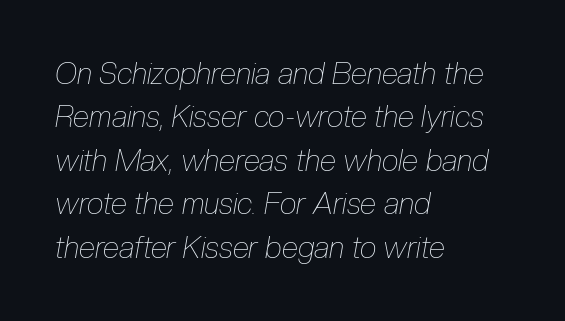
{"italic": "yes", "lean": "right", "slant_degrees": 10, "bold": "no", "weight": "thin", "width": "condensed", "stroke_contrast": "low", "x_height": "medium", "monospaced": "no", "underline": "no", "align": "left", "line_spacing": "normal", "line_spacing_ratio": 1.45, "letter_spacing": "normal", "letter_spacing_em": 0.0, "glyph_px": 30}
